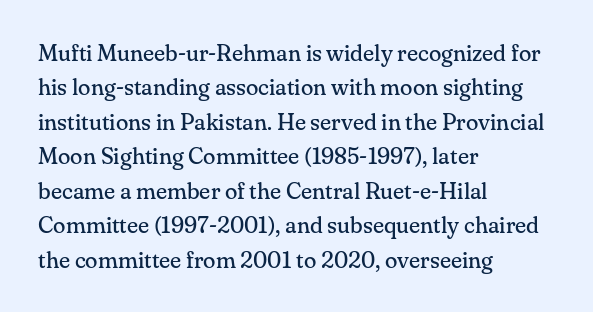
Observe the ordinary spacing: letters are neighbours, not strangers. Only glyphs here, with clear space below each row. Honestly, the row spacing looks completely unremarkable. No letter is thick-stroked: the sample isn't bold.
